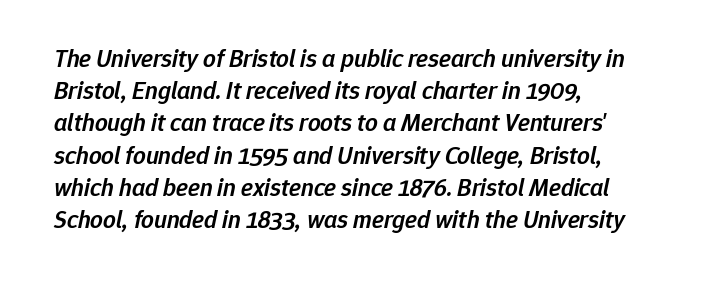
The strokes are fattened partway — semibold, not bold. One-word summary of the alignment: left. Anything drawn beneath the words? Only blank space. The face used here is rendered with its standard letterfit. Looking at the ascenders, they clearly lean.
